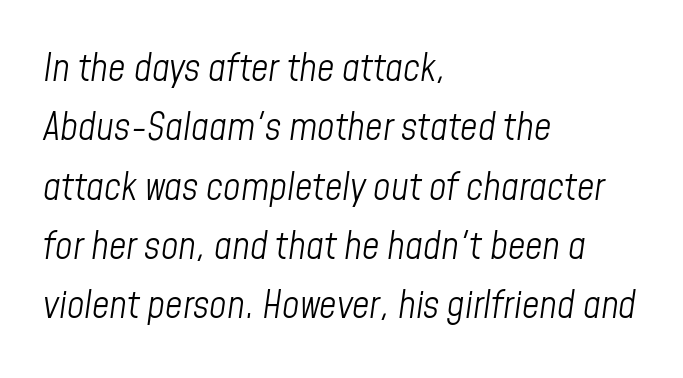
Q: Is the text bold? A: No.
Q: Is the text italic (slanted)? A: Yes, it leans right by about 8 degrees.
Q: Is the text underlined? A: No.
Q: How is the paragraph aligned? A: Left-aligned.
Q: Is the spacing between letters normal or unusually wide? A: Normal.
Q: Is the spacing between lines tight, normal or loose? A: Normal.
Q: Width (condensed, normal, or wide)? A: Condensed.
Q: Stroke contrast? A: Low.
Q: x-height? A: Medium.
Q: Monospaced? A: No.
